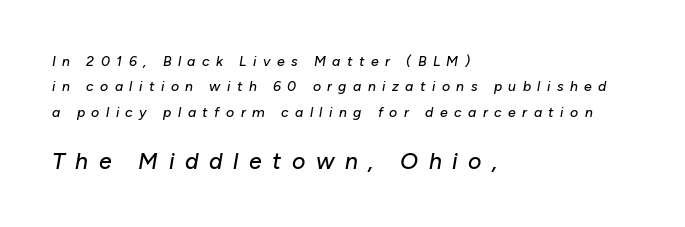
Teacher's note: observe the even left margin — that is flush-left alignment. The glyphs are unaccompanied by any horizontal stroke below them. Rendered with sloped, italic letterforms. Here the second block reads like a headline and the first like body copy. The tracking jumps out immediately: characters are airy and widely separated.
